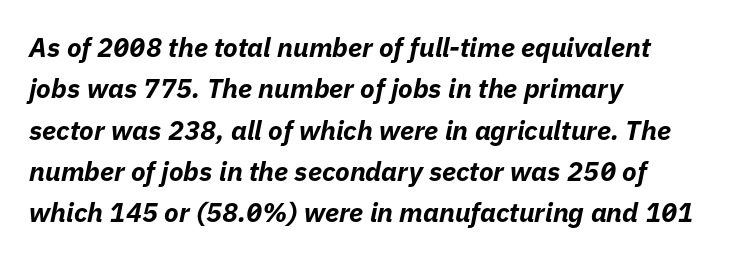
{"italic": "yes", "lean": "right", "slant_degrees": 11, "bold": "yes", "underline": "no", "align": "left", "line_spacing": "normal", "line_spacing_ratio": 1.53, "letter_spacing": "normal", "letter_spacing_em": 0.0, "glyph_px": 27}
